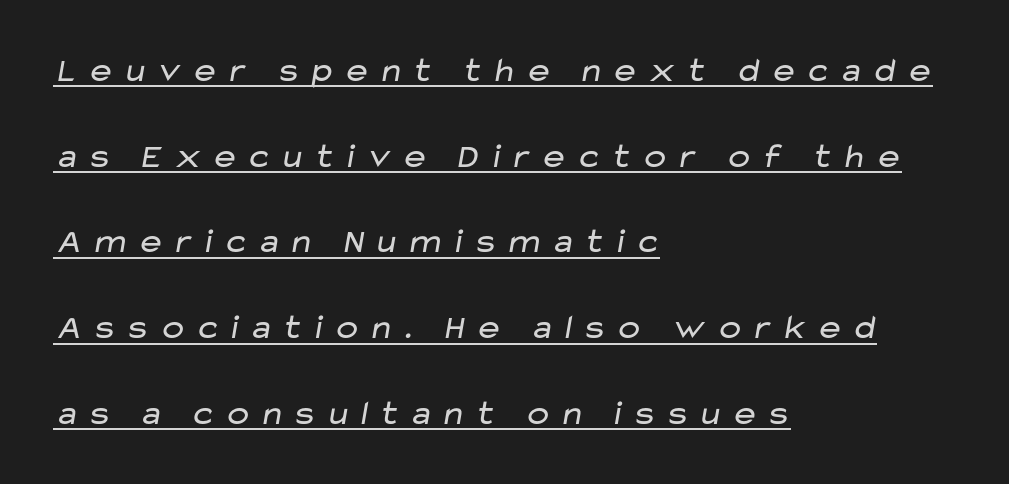
{"serif": "no", "bold": "no", "weight": "regular", "width": "wide", "stroke_contrast": "low", "x_height": "medium", "monospaced": "no", "underline": "yes", "align": "left", "line_spacing": "loose", "line_spacing_ratio": 2.45, "letter_spacing": "wide", "letter_spacing_em": 0.2, "glyph_px": 35}
